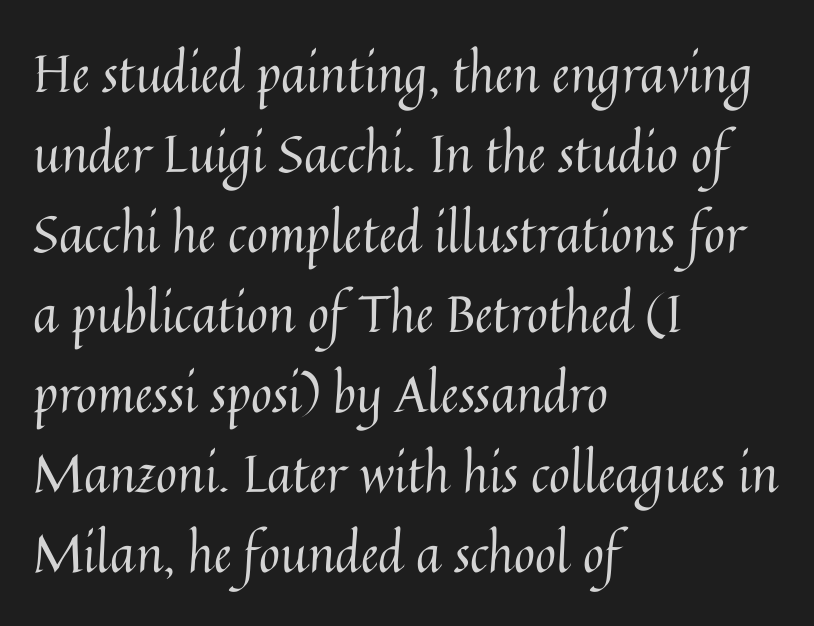
Q: Is the text bold? A: No.
Q: Is the text italic (slanted)? A: Yes.
Q: Is the text underlined? A: No.
Q: How is the paragraph aligned? A: Left-aligned.
Q: Is the spacing between letters normal or unusually wide? A: Normal.
Q: Is the spacing between lines tight, normal or loose? A: Normal.
Q: Width (condensed, normal, or wide)? A: Normal.
Q: Stroke contrast? A: Medium.
Q: x-height? A: Medium.
Q: Monospaced? A: No.
